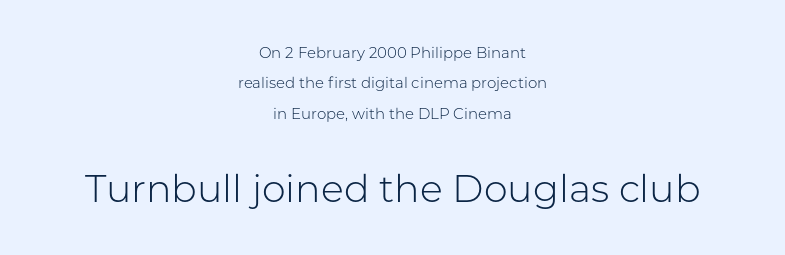
Q: Is the text bold? A: No.
Q: Is the text italic (slanted)? A: No, it is upright.
Q: Is the typeface a serif or a sans-serif typeface? A: Sans-serif.
Q: Is the text underlined? A: No.
Q: How is the paragraph aligned? A: Centered.
Q: Is the spacing between letters normal or unusually wide? A: Normal.
Q: Is the spacing between lines tight, normal or loose? A: Loose.
Q: Which block of text is set in a larger size, the first (top) or the second (bottom)? A: The second (bottom) one.
Q: Width (condensed, normal, or wide)? A: Normal.
Q: Stroke contrast? A: Low.
Q: x-height? A: Medium.
Q: Monospaced? A: No.
